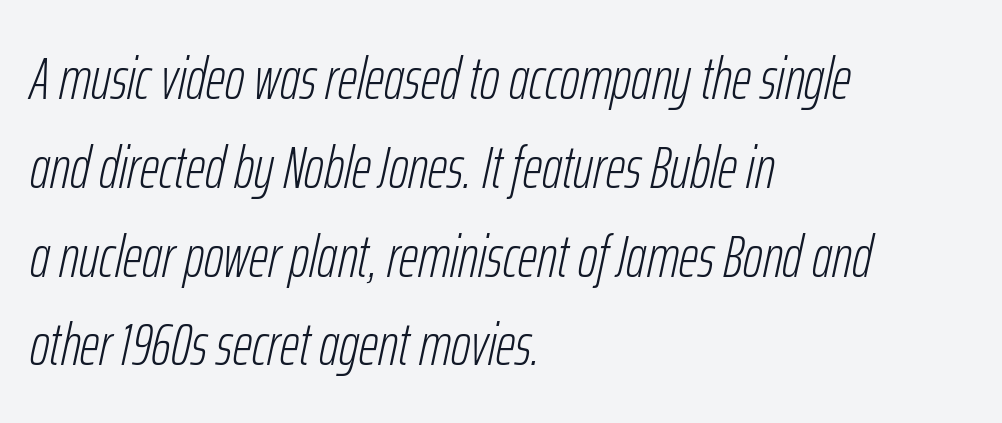
Horizontal bands of white between lines are of average thickness. A typesetter would call this proportional, since set widths differ per character. The font sits on the lighter half of the weight spectrum, regular included. The glyphs are unaccompanied by any horizontal stroke below them.
